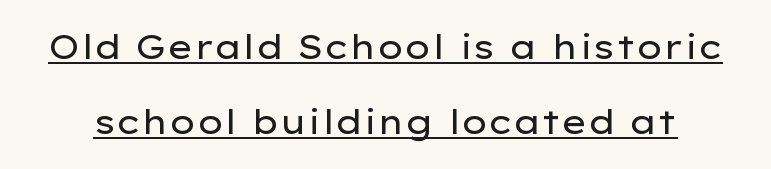
These lines stand farther apart than default settings would place them. Beneath each row of characters lies a ruled line. Ink coverage per letter is moderate at most. Each letter keeps its own natural width here, so spacing adapts to shape.
